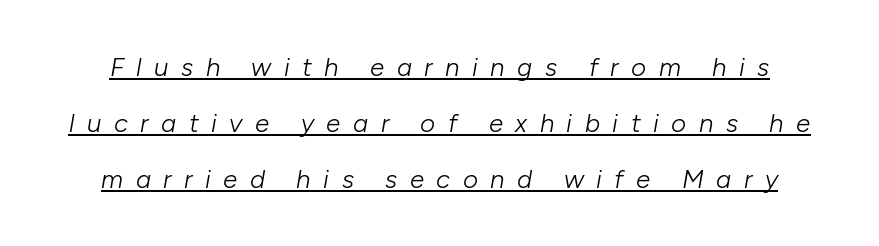
Q: Is the text bold? A: No.
Q: Is the text italic (slanted)? A: Yes, it leans right by about 10 degrees.
Q: Is the text underlined? A: Yes.
Q: Is the spacing between letters normal or unusually wide? A: Unusually wide.
Q: Is the spacing between lines tight, normal or loose? A: Loose.
